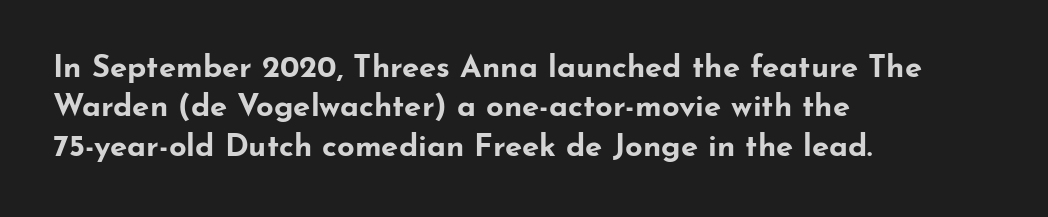
Glyph-to-glyph distance matches everyday printed text. The space directly below the letters is spotless. Chunky letters — that's bold for sure. Students, observe: this is what conventionally led text looks like.
